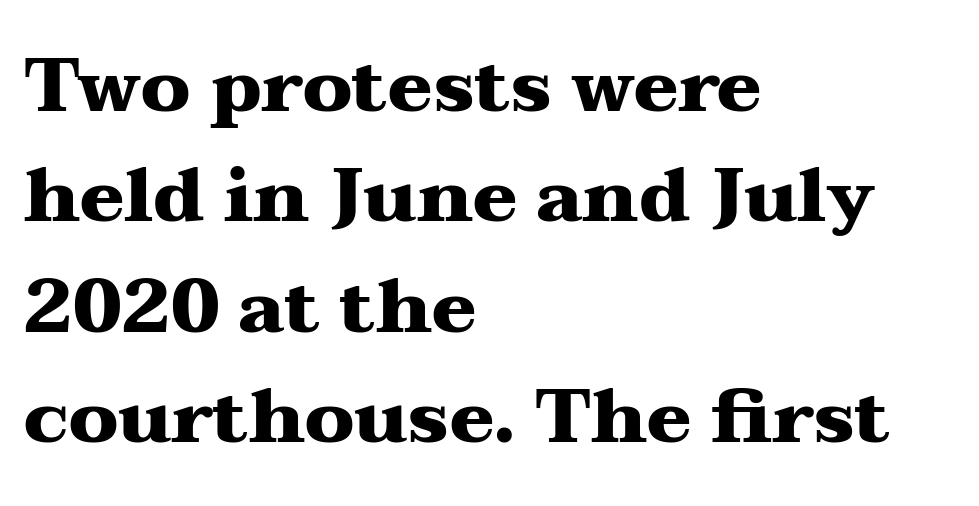
Q: Is the text bold? A: Yes.
Q: Is the text italic (slanted)? A: No, it is upright.
Q: Is the typeface a serif or a sans-serif typeface? A: Serif.
Q: Is the text underlined? A: No.
Q: How is the paragraph aligned? A: Left-aligned.
Q: Is the spacing between letters normal or unusually wide? A: Normal.
Q: Is the spacing between lines tight, normal or loose? A: Normal.
Q: Width (condensed, normal, or wide)? A: Wide.
Q: Stroke contrast? A: Medium.
Q: x-height? A: Medium.
Q: Monospaced? A: No.
